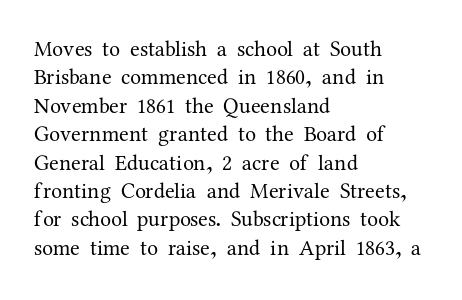
{"italic": "no", "bold": "no", "underline": "no", "align": "left", "line_spacing": "normal", "line_spacing_ratio": 1.29, "letter_spacing": "normal", "letter_spacing_em": 0.0, "glyph_px": 22}
